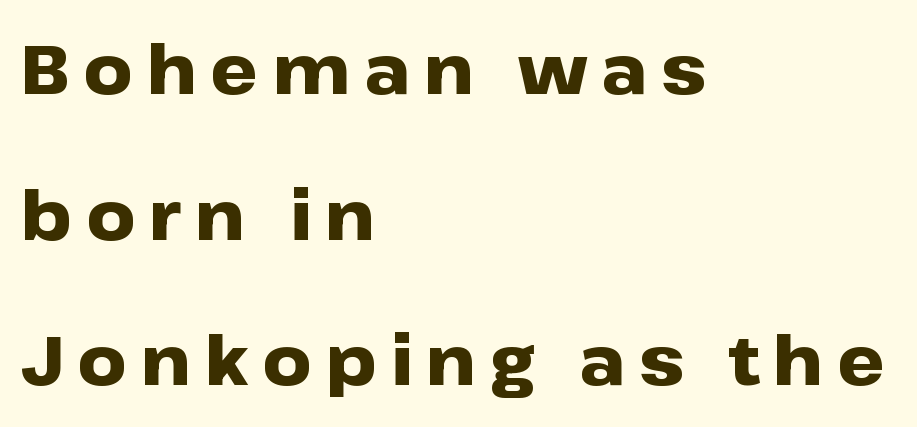
Every letter is thick-stroked: bold, no question. Unlike italic type, these characters show no tilt at all. In terms of letterspacing, this is a distinctly airy, spread setting. Grotesque or geometric, the face here clearly has no serifs. Left-aligned paragraph, ragged on the right.
